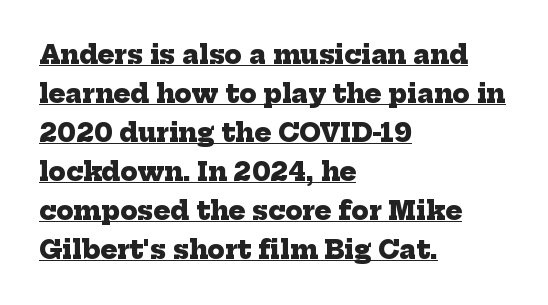
{"bold": "yes", "underline": "yes", "align": "left", "line_spacing": "normal", "line_spacing_ratio": 1.56, "letter_spacing": "normal", "letter_spacing_em": 0.0, "glyph_px": 25}
